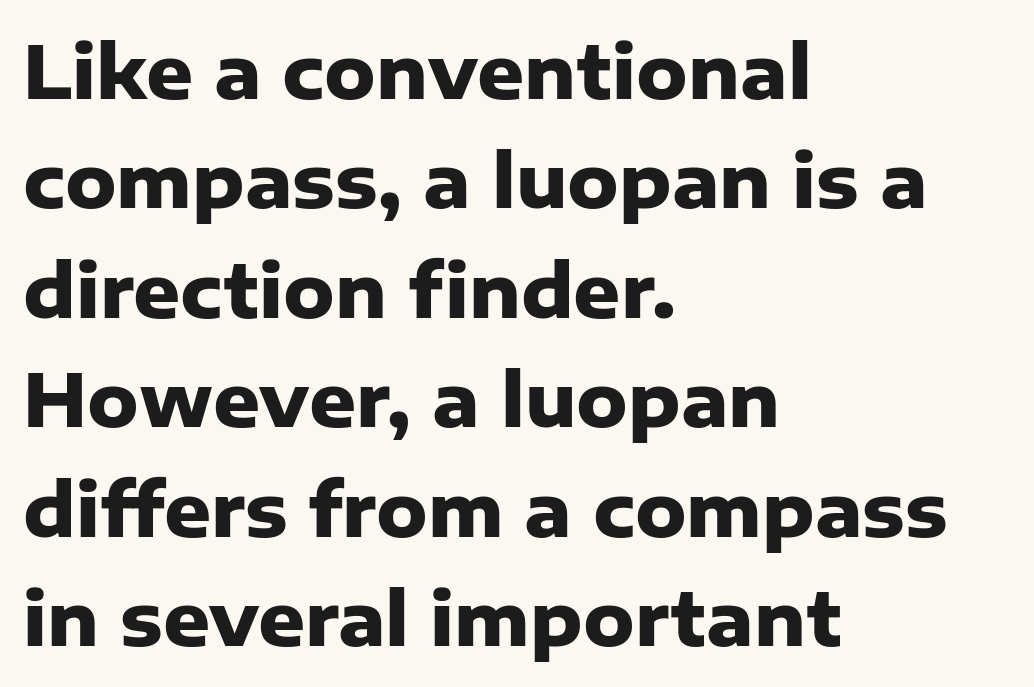
{"serif": "no", "italic": "no", "bold": "yes", "weight": "heavy", "width": "normal", "stroke_contrast": "low", "x_height": "medium", "monospaced": "no", "underline": "no", "align": "left", "line_spacing": "normal", "line_spacing_ratio": 1.5, "letter_spacing": "normal", "letter_spacing_em": 0.0, "glyph_px": 73}
